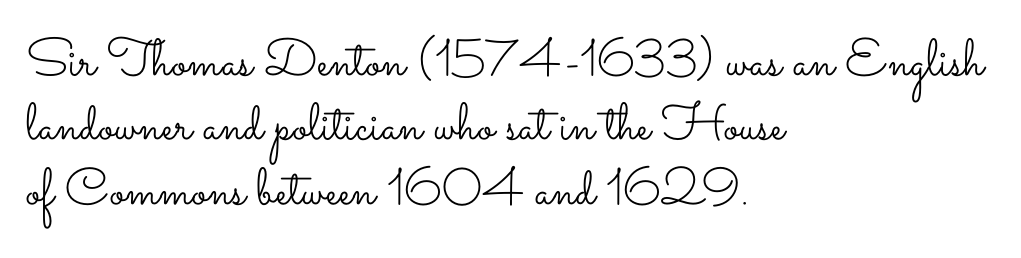
{"bold": "no", "weight": "light", "width": "wide", "stroke_contrast": "low", "x_height": "small", "monospaced": "no", "underline": "no", "align": "left", "line_spacing_ratio": 1.24, "letter_spacing": "normal", "letter_spacing_em": 0.0, "glyph_px": 52}
